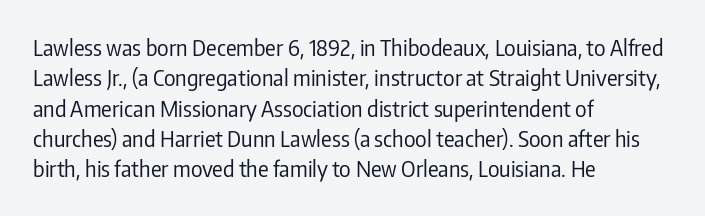
Q: Is the text bold? A: No.
Q: Is the text italic (slanted)? A: No, it is upright.
Q: Is the text underlined? A: No.
Q: How is the paragraph aligned? A: Left-aligned.
Q: Is the spacing between letters normal or unusually wide? A: Normal.
Q: Is the spacing between lines tight, normal or loose? A: Normal.
